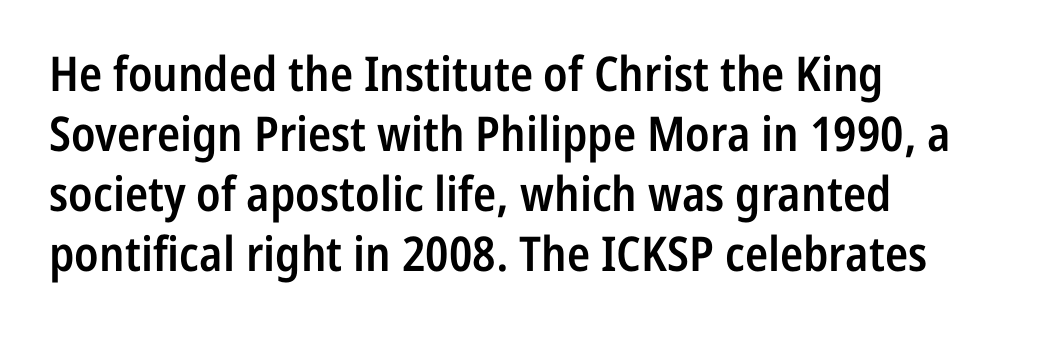
{"serif": "no", "italic": "no", "bold": "semi", "weight": "semibold", "width": "condensed", "stroke_contrast": "low", "x_height": "medium", "monospaced": "no", "underline": "no", "align": "left", "line_spacing": "normal", "line_spacing_ratio": 1.25, "letter_spacing": "normal", "letter_spacing_em": 0.0, "glyph_px": 48}
